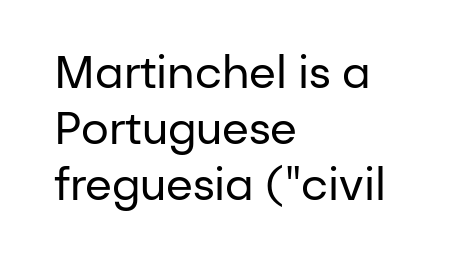
{"serif": "no", "italic": "no", "bold": "no", "weight": "regular", "width": "normal", "stroke_contrast": "low", "x_height": "medium", "monospaced": "no", "underline": "no", "align": "left", "line_spacing": "normal", "line_spacing_ratio": 1.27, "letter_spacing": "normal", "letter_spacing_em": 0.0, "glyph_px": 44}
